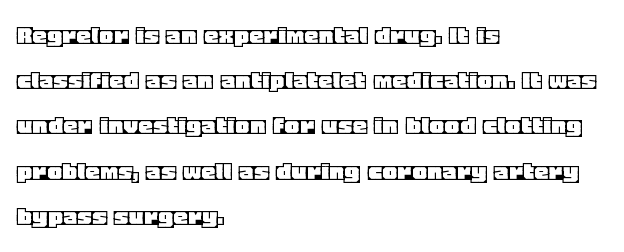
The gap between lines stays unmarked. Tracking here is standard; glyphs follow each other at the usual distance. Looks like regular typesetting: each glyph gets only the width it needs. Rendered with straight, roman letterforms. One-word summary of the alignment: left.
